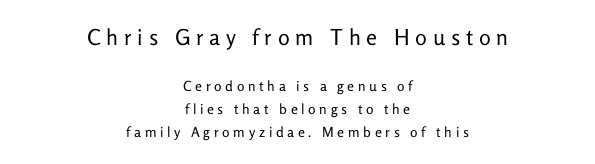
The image shows 22 px text type, upright; set centered, normal line spacing (1.64x), unusually wide letter spacing (+0.26 em), not underlined; the first (top) block is 1.57x larger.
